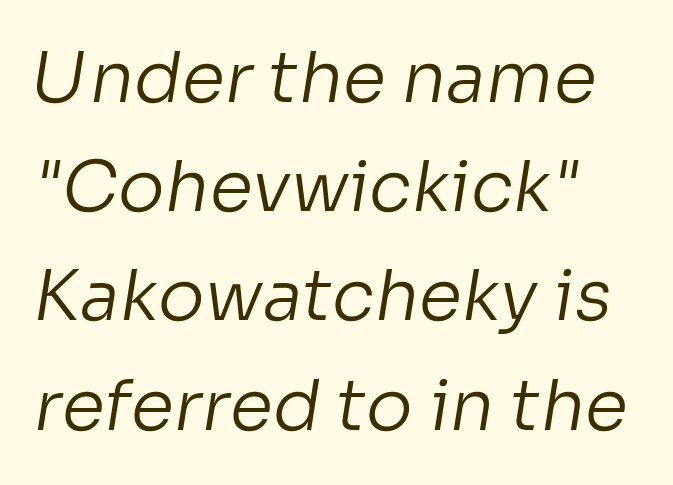
The image shows 70 px regular-weight sans-serif type; set normal line spacing (1.56x), normal letter spacing, not underlined; low stroke contrast and a medium x-height.
